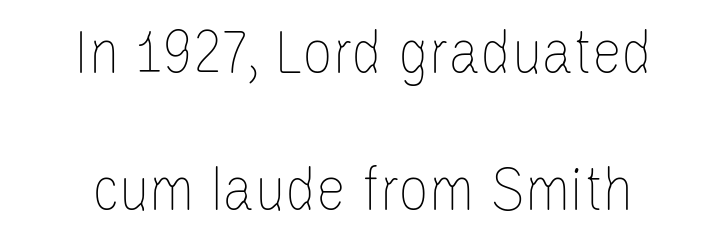
The image shows 67 px thin, condensed type, upright; set loose line spacing (2.04x), normal letter spacing, not underlined; low stroke contrast and a large x-height.
